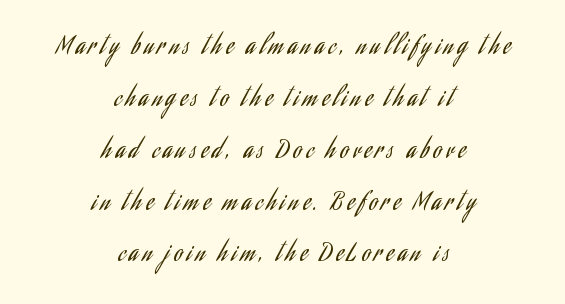
{"bold": "no", "underline": "no", "align": "center", "line_spacing": "loose", "line_spacing_ratio": 2.16, "glyph_px": 24}
